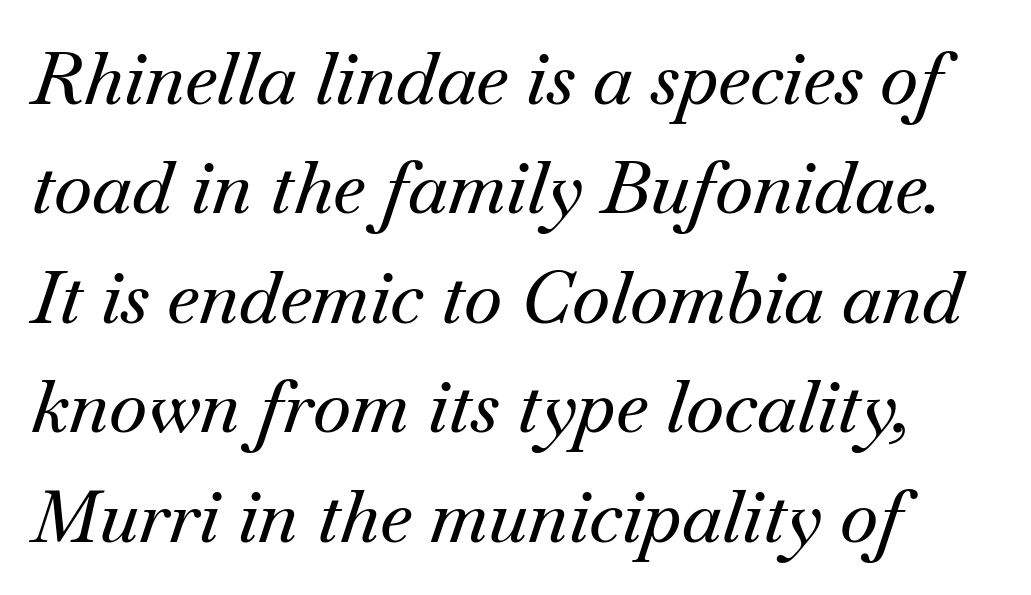
Q: Is the text italic (slanted)? A: Yes, it leans right by about 18 degrees.
Q: Is the typeface a serif or a sans-serif typeface? A: Serif.
Q: Is the text underlined? A: No.
Q: How is the paragraph aligned? A: Left-aligned.
Q: Is the spacing between letters normal or unusually wide? A: Normal.
Q: Is the spacing between lines tight, normal or loose? A: Normal.
Q: Width (condensed, normal, or wide)? A: Normal.
Q: Stroke contrast? A: Medium.
Q: x-height? A: Small.
Q: Monospaced? A: No.
